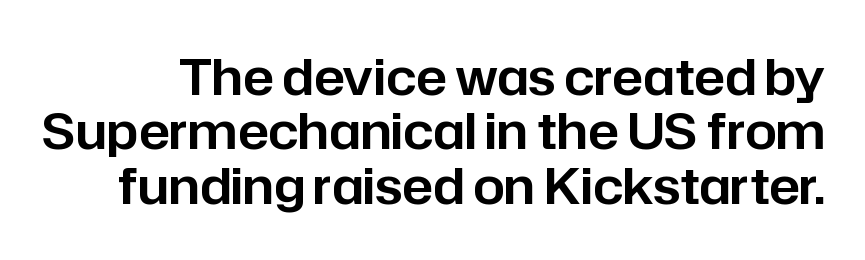
Nobody drew a line under any word here. Characters remain perfectly vertical along every line. The horizontal fit of the characters is conventional and even. Looks like regular typesetting: each glyph gets only the width it needs. The characters display no serif detailing; their extremities are plain. Does the leading feel generous? Not at all — it's pinched.
